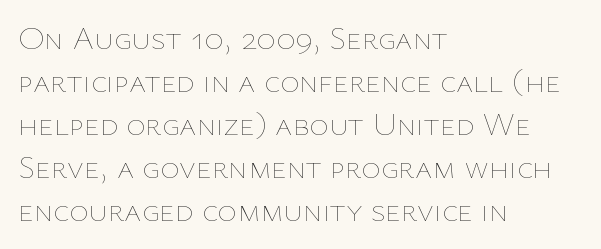
{"italic": "no", "bold": "no", "weight": "thin", "width": "normal", "stroke_contrast": "low", "x_height": "medium", "monospaced": "no", "underline": "no", "align": "left", "line_spacing": "normal", "line_spacing_ratio": 1.3, "letter_spacing": "normal", "letter_spacing_em": 0.0, "glyph_px": 33}
